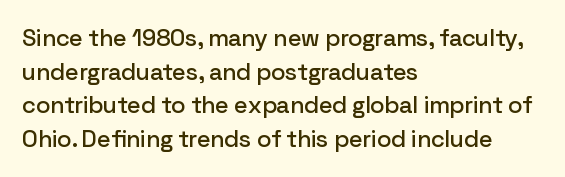
The image shows 24 px text type, upright; set left-aligned, normal line spacing (1.4x), normal letter spacing, not underlined.
